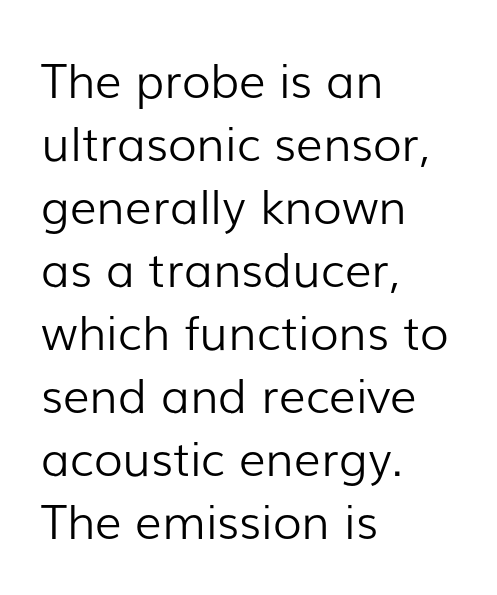
If you drew a line through each stem, it would be perfectly vertical. This sample has the flowing, uneven cadence of proportional lettering. The weight tops out at a normal text grade. Quick note: interline space is typical. Alignment: flush left.
